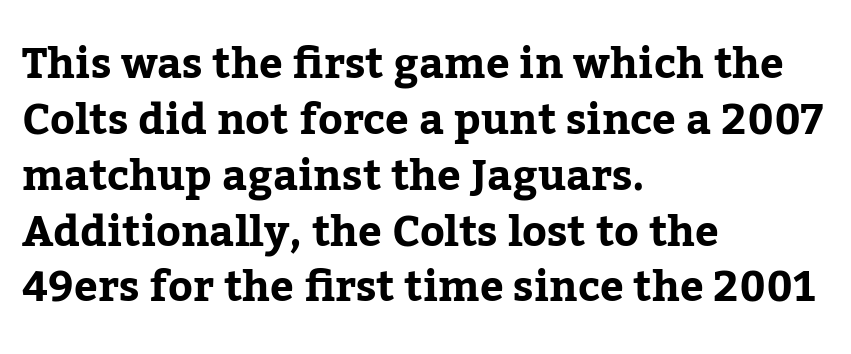
The image shows 42 px bold serif type, upright; set left-aligned, normal line spacing (1.33x), normal letter spacing, not underlined; low stroke contrast and a medium x-height.
